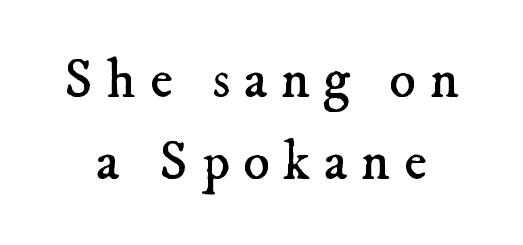
The weight tops out at a normal text grade. Stroke terminals: seriffed. Looks like regular typesetting: each glyph gets only the width it needs. Spacing between characters has been opened up far beyond the box default. This rendering features lettering with no underline. Compared with typical paragraphs, the rows here are spaced about the same.
